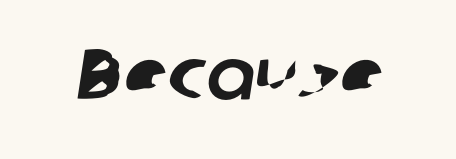
Quick note: underline off. To sum up the face: it is a sans, with no serifs. The face used here is proportionally spaced, like ordinary book or web type. You could call the tracking neutral — neither tight nor loose.
